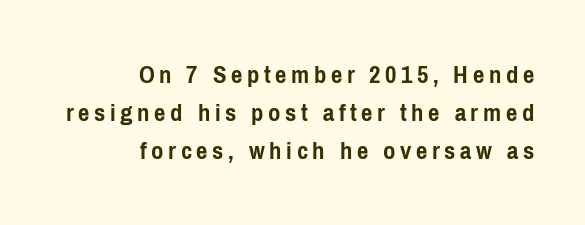
Q: Is the text bold? A: Yes.
Q: Is the text italic (slanted)? A: No, it is upright.
Q: Is the text underlined? A: No.
Q: How is the paragraph aligned? A: Right-aligned.
Q: Is the spacing between lines tight, normal or loose? A: Normal.
